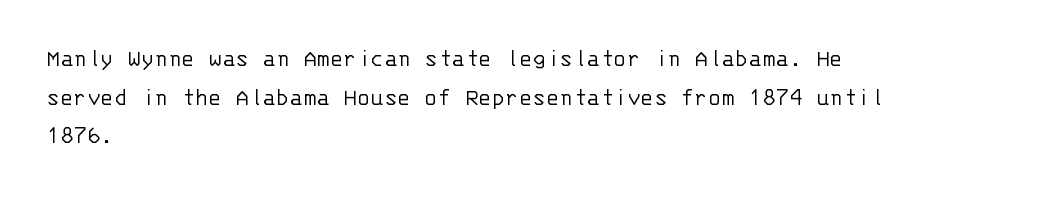
Notice how descenders clear the ascenders below comfortably — that's standard leading. Posture: vertical. Letter spacing: default. This rendering uses left alignment, leaving the right contour irregular.
